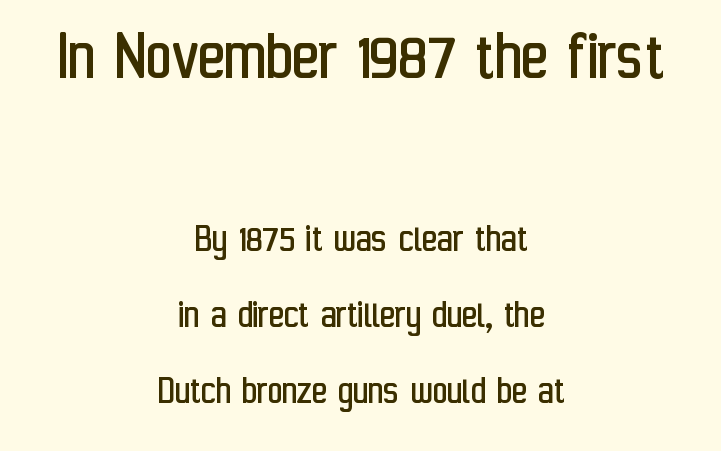
{"serif": "no", "italic": "no", "bold": "no", "weight": "regular", "width": "condensed", "stroke_contrast": "low", "x_height": "medium", "monospaced": "no", "underline": "no", "align": "center", "line_spacing_ratio": 1.86, "letter_spacing": "normal", "letter_spacing_em": 0.0, "larger_block": "first", "size_ratio": 1.76, "glyph_px": 72}
